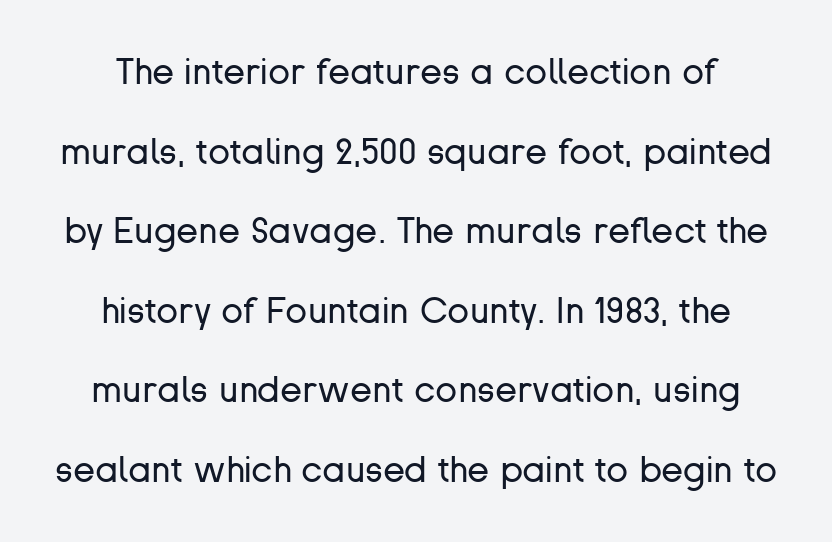
Tracking here is standard; glyphs follow each other at the usual distance. Weight: not bold — regular or lighter. Examine the stroke ends and you'll find no serifs. Is this a fixed-width face? No — the glyphs have proportional, varying widths. The line-height multiplier appears high, well above default. You can tell it's not italic because the verticals are truly vertical.
